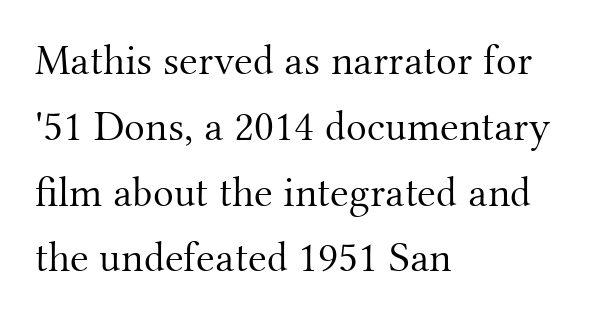
Nope, not italic — everything's standing straight. Vertical stems look standard width or narrower in stroke. Compared with a centered layout, this one pins lines to the left instead. Only glyphs here, with clear space below each row. Honestly, the letter spacing is just normal — you wouldn't notice it. This sample has the flowing, uneven cadence of proportional lettering.
